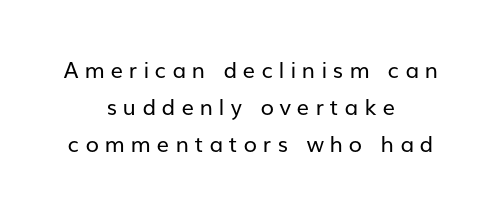
Compared with a flush-left layout, this one balances lines on the center instead. Bare-footed words on every line. Short note: letters widely spaced. Successive baselines arrive at the customary interval. The cut favours lightness, reaching ordinary text weight at its darkest.
